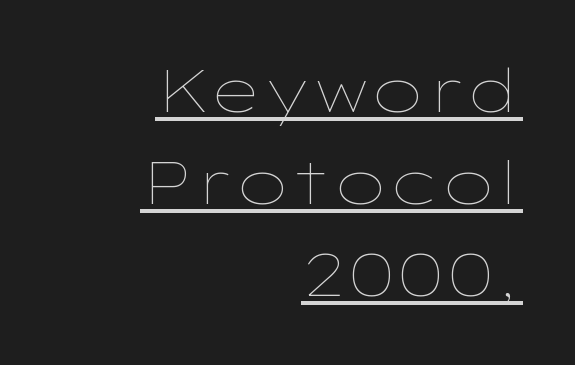
The image shows 59 px thin, wide type, upright; set right-aligned, normal line spacing (1.56x), normal letter spacing, underlined; low stroke contrast and a medium x-height.
